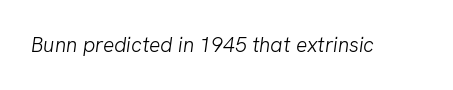
Students, note that the glyphs here touch the page at normal intervals. The typesetting does not lean heavy: it is not bold. Descender tails drop into unmarked territory.
